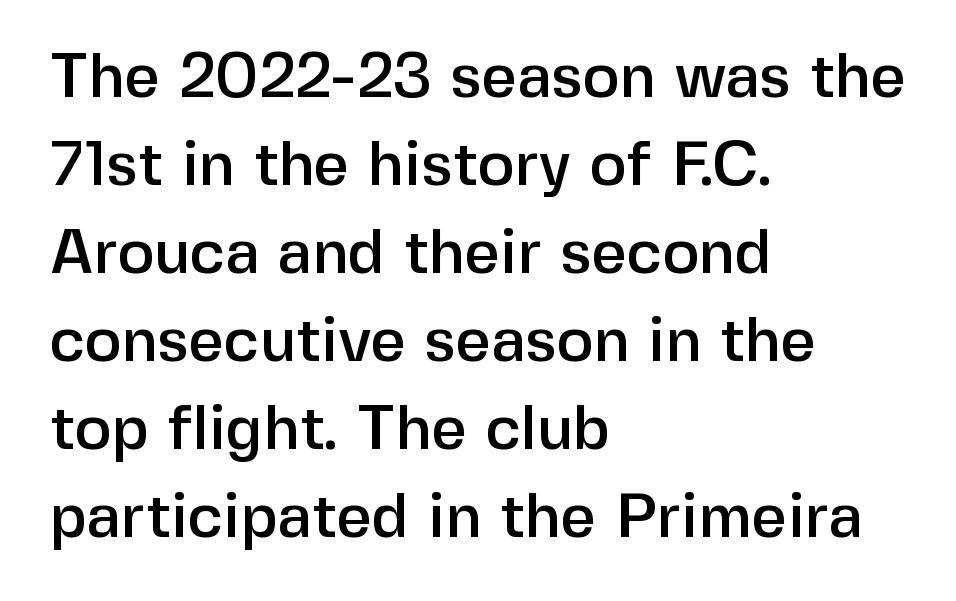
{"serif": "no", "italic": "no", "width": "normal", "stroke_contrast": "low", "x_height": "medium", "monospaced": "no", "underline": "no", "align": "left", "line_spacing": "normal", "line_spacing_ratio": 1.42, "letter_spacing": "normal", "letter_spacing_em": 0.0, "glyph_px": 62}
